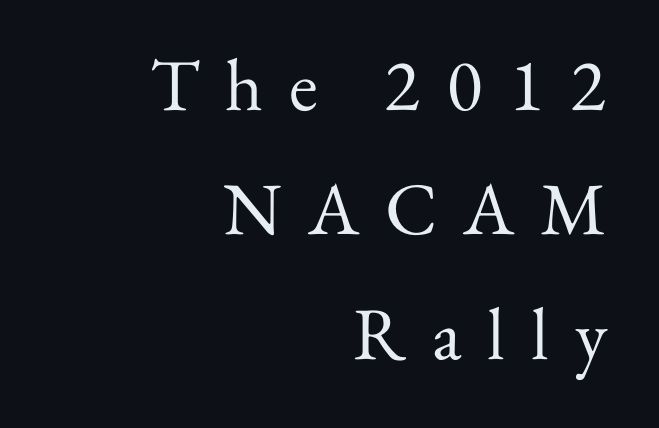
Q: Is the text bold? A: No.
Q: Is the text italic (slanted)? A: No, it is upright.
Q: Is the typeface a serif or a sans-serif typeface? A: Serif.
Q: Is the text underlined? A: No.
Q: How is the paragraph aligned? A: Right-aligned.
Q: Is the spacing between letters normal or unusually wide? A: Unusually wide.
Q: Is the spacing between lines tight, normal or loose? A: Normal.
Q: Width (condensed, normal, or wide)? A: Normal.
Q: Stroke contrast? A: Medium.
Q: x-height? A: Small.
Q: Monospaced? A: No.
